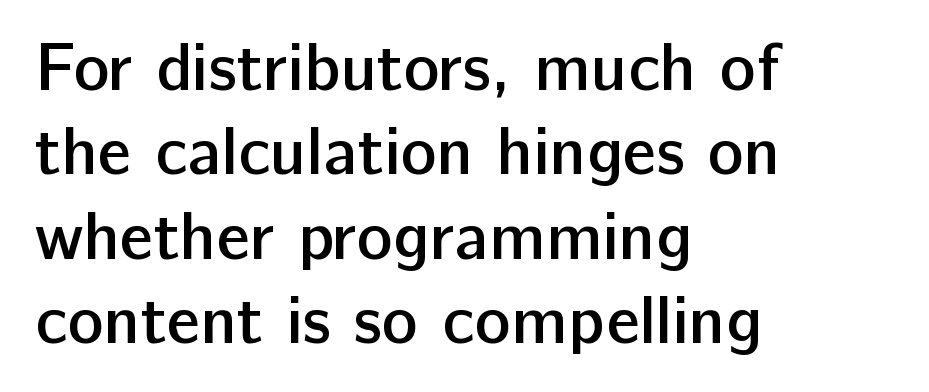
Q: Is the text bold? A: Semi-bold.
Q: Is the text italic (slanted)? A: No, it is upright.
Q: Is the typeface a serif or a sans-serif typeface? A: Sans-serif.
Q: Is the text underlined? A: No.
Q: How is the paragraph aligned? A: Left-aligned.
Q: Is the spacing between letters normal or unusually wide? A: Normal.
Q: Width (condensed, normal, or wide)? A: Normal.
Q: Stroke contrast? A: Low.
Q: x-height? A: Medium.
Q: Monospaced? A: No.
